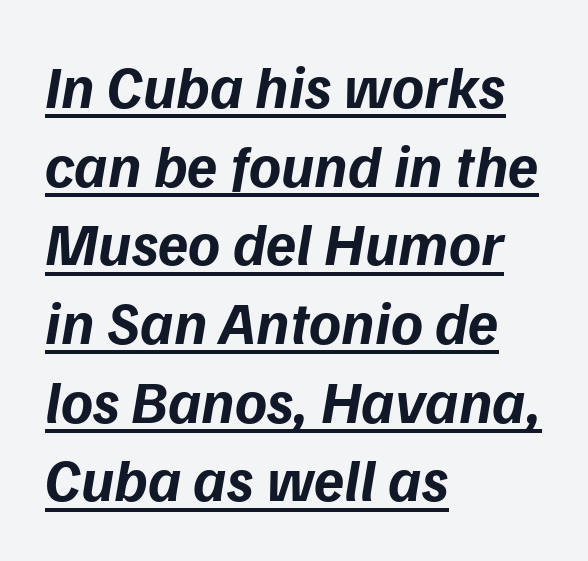
The paragraph shown leans on its left margin. The font is running at its bold setting. The rendered words wear a rule along their underside. Posture: slanted. The space between consecutive lines is moderate.
